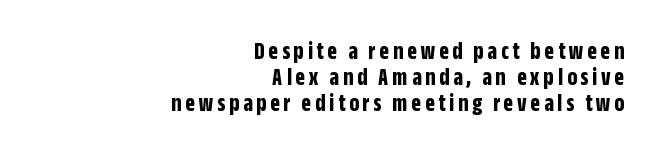
Q: Is the text bold? A: Yes.
Q: Is the text italic (slanted)? A: No, it is upright.
Q: Is the text underlined? A: No.
Q: How is the paragraph aligned? A: Right-aligned.
Q: Is the spacing between lines tight, normal or loose? A: Tight.
